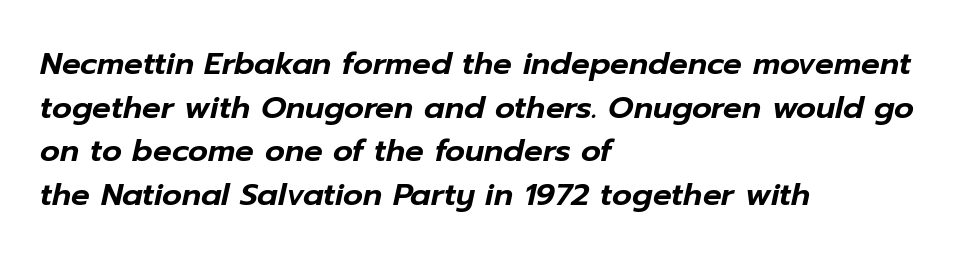
{"italic": "yes", "lean": "right", "slant_degrees": 12, "width": "normal", "stroke_contrast": "low", "x_height": "medium", "monospaced": "no", "underline": "no", "align": "left", "line_spacing": "normal", "line_spacing_ratio": 1.41, "letter_spacing": "normal", "letter_spacing_em": 0.0, "glyph_px": 31}
